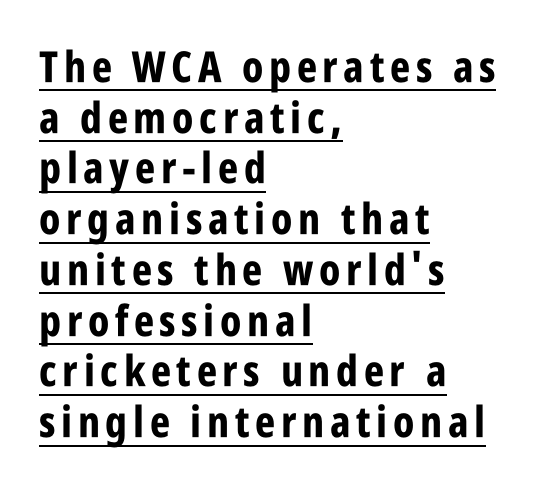
{"serif": "no", "italic": "no", "bold": "yes", "weight": "bold", "width": "condensed", "stroke_contrast": "low", "x_height": "large", "monospaced": "no", "underline": "yes", "align": "left", "line_spacing_ratio": 1.18, "glyph_px": 43}
